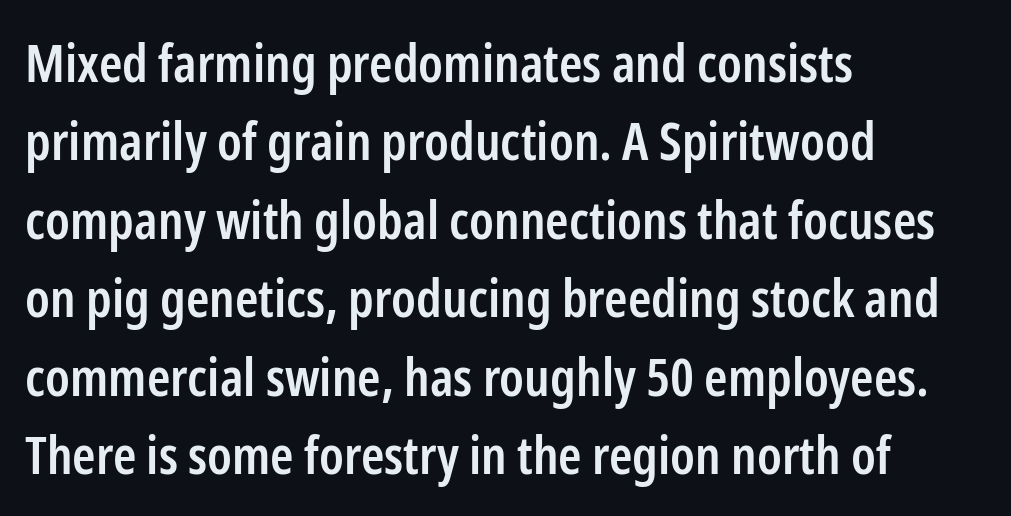
{"serif": "no", "italic": "no", "bold": "semi", "weight": "semibold", "width": "condensed", "stroke_contrast": "low", "x_height": "medium", "monospaced": "no", "underline": "no", "align": "left", "line_spacing": "normal", "line_spacing_ratio": 1.48, "letter_spacing": "normal", "letter_spacing_em": 0.0, "glyph_px": 53}
